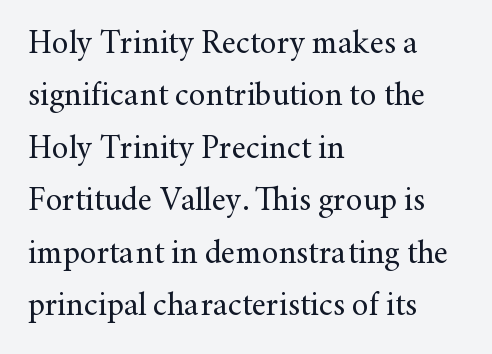
The letters sit at their default tracking, neither squeezed nor spread. Rendered with straight, roman letterforms. The text block is weighted toward the left margin, trailing off unevenly rightward. Little horizontal feet cap the strokes, marking this as serif type. Stroke thickness stays within the range of a standard reading face or lighter.
